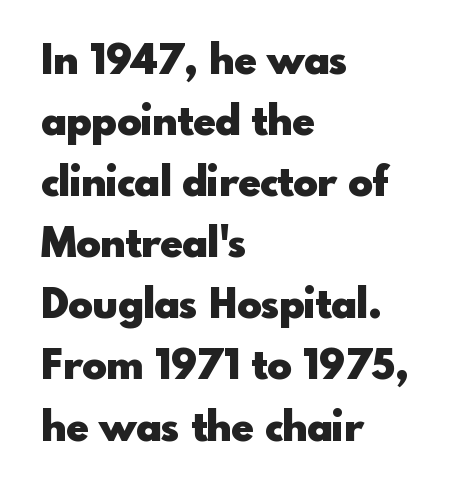
The image shows 41 px heavy sans-serif type, upright; set left-aligned, normal line spacing (1.49x), normal letter spacing, not underlined; a small x-height.
